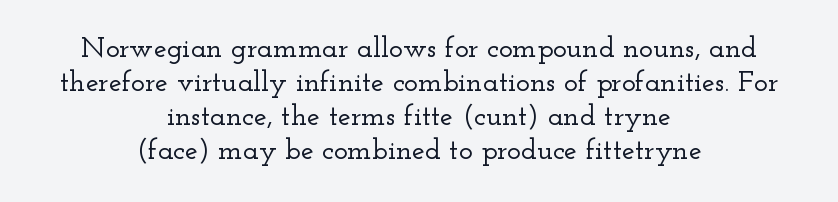
Q: Is the text italic (slanted)? A: No, it is upright.
Q: Is the typeface a serif or a sans-serif typeface? A: Serif.
Q: Is the text underlined? A: No.
Q: How is the paragraph aligned? A: Centered.
Q: Is the spacing between letters normal or unusually wide? A: Normal.
Q: Width (condensed, normal, or wide)? A: Wide.
Q: Stroke contrast? A: Low.
Q: x-height? A: Small.
Q: Monospaced? A: No.
